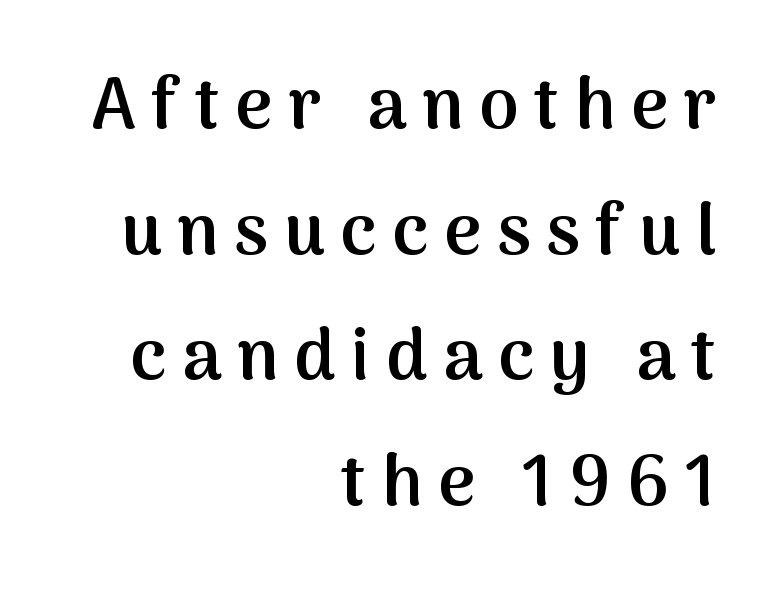
The image shows 71 px semibold sans-serif type, upright; set right-aligned, line spacing 1.77x, unusually wide letter spacing (+0.22 em), not underlined; medium stroke contrast and a medium x-height.
